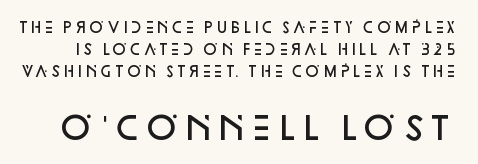
Q: Is the text bold? A: Semi-bold.
Q: Is the text italic (slanted)? A: No, it is upright.
Q: Is the typeface a serif or a sans-serif typeface? A: Sans-serif.
Q: Is the text underlined? A: No.
Q: Is the spacing between letters normal or unusually wide? A: Normal.
Q: Is the spacing between lines tight, normal or loose? A: Normal.
Q: Which block of text is set in a larger size, the first (top) or the second (bottom)? A: The second (bottom) one.
Q: Width (condensed, normal, or wide)? A: Normal.
Q: Stroke contrast? A: Low.
Q: x-height? A: Large.
Q: Monospaced? A: No.
